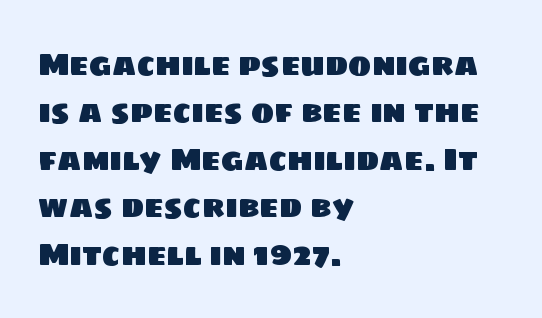
Q: Is the typeface a serif or a sans-serif typeface? A: Sans-serif.
Q: Is the text underlined? A: No.
Q: How is the paragraph aligned? A: Left-aligned.
Q: Is the spacing between letters normal or unusually wide? A: Normal.
Q: Is the spacing between lines tight, normal or loose? A: Normal.
Q: Width (condensed, normal, or wide)? A: Normal.
Q: Stroke contrast? A: Low.
Q: x-height? A: Large.
Q: Monospaced? A: No.
